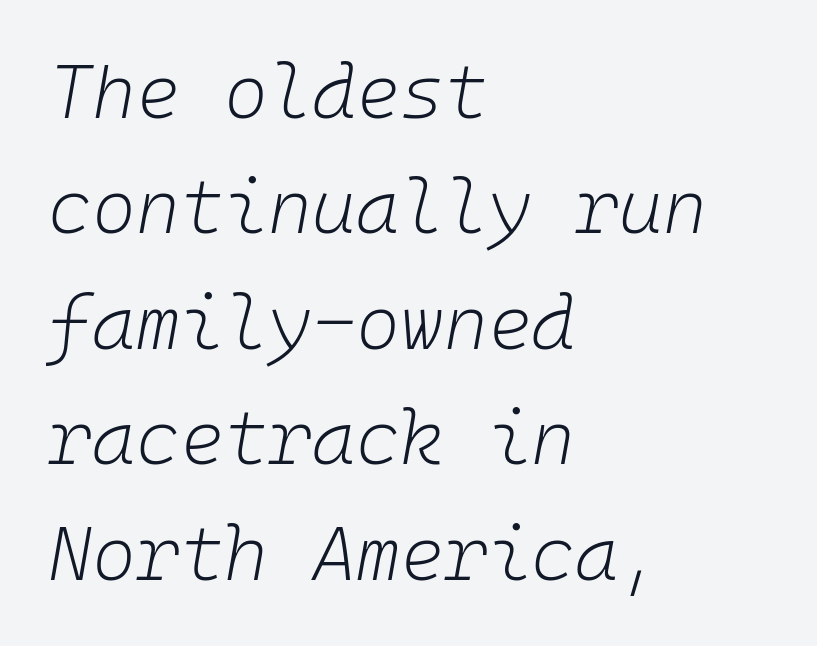
The ragged edge is on the right, which tells us the setting is flush left. The vertical gap from one line to the next is medium. Heft: none added — not bold. Quick note: underline off. Words appear dense and cohesive because spacing is normal.
